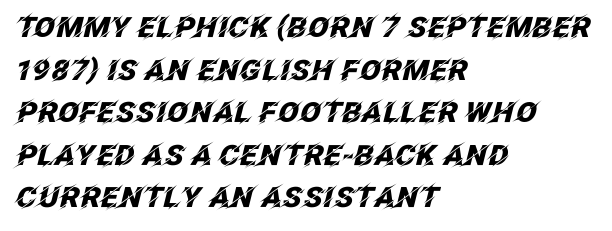
{"italic": "yes", "lean": "right", "slant_degrees": 12, "bold": "yes", "weight": "heavy", "width": "normal", "stroke_contrast": "low", "x_height": "large", "monospaced": "no", "underline": "no", "align": "left", "line_spacing": "normal", "line_spacing_ratio": 1.52, "letter_spacing": "normal", "letter_spacing_em": 0.0, "glyph_px": 28}
